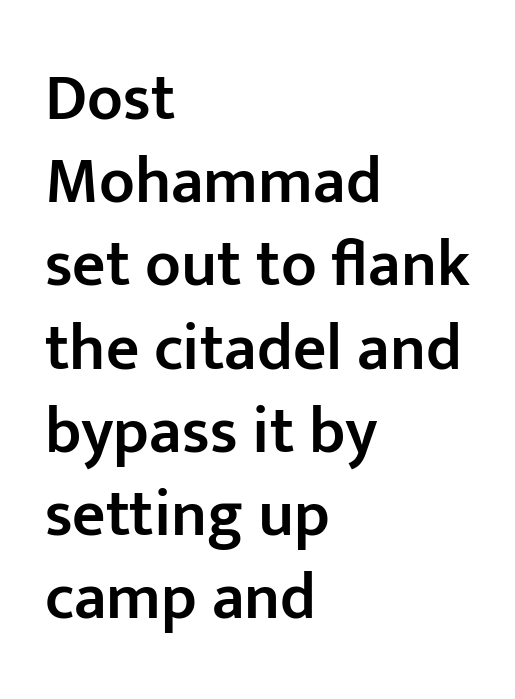
The image shows 65 px semibold sans-serif type, upright; set left-aligned, normal line spacing (1.28x), normal letter spacing, not underlined; low stroke contrast and a medium x-height.
